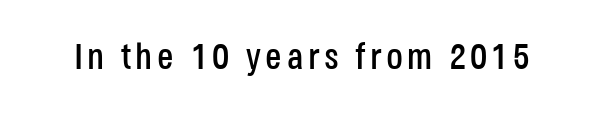
Q: Is the text italic (slanted)? A: No, it is upright.
Q: Is the typeface a serif or a sans-serif typeface? A: Sans-serif.
Q: Is the text underlined? A: No.
Q: Width (condensed, normal, or wide)? A: Condensed.
Q: Stroke contrast? A: Low.
Q: x-height? A: Large.
Q: Monospaced? A: No.
